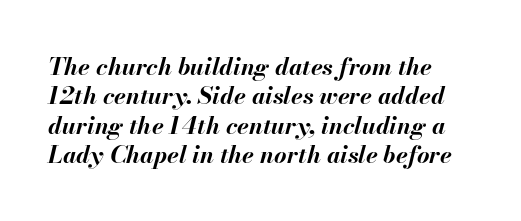
This sample uses plain, unmodified letter spacing. You'd pick this weight for a headline — it's a proper bold. Decoration check: the copy has no underline. The axis of the letterforms is tilted away from vertical.
